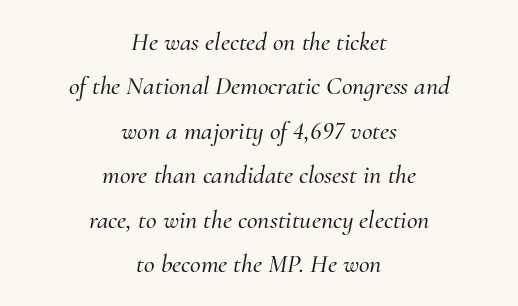
Q: Is the text italic (slanted)? A: Yes, it leans right by about 10 degrees.
Q: Is the text underlined? A: No.
Q: How is the paragraph aligned? A: Centered.
Q: Is the spacing between letters normal or unusually wide? A: Normal.
